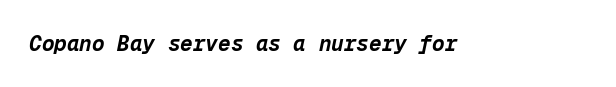
{"italic": "yes", "lean": "right", "slant_degrees": 12, "bold": "yes", "underline": "no", "letter_spacing": "normal", "letter_spacing_em": 0.0, "glyph_px": 21}
